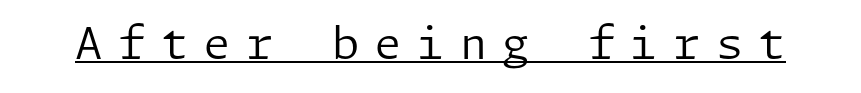
{"serif": "no", "italic": "no", "bold": "no", "weight": "regular", "width": "normal", "stroke_contrast": "low", "x_height": "medium", "underline": "yes", "letter_spacing": "wide", "letter_spacing_em": 0.35, "glyph_px": 44}
